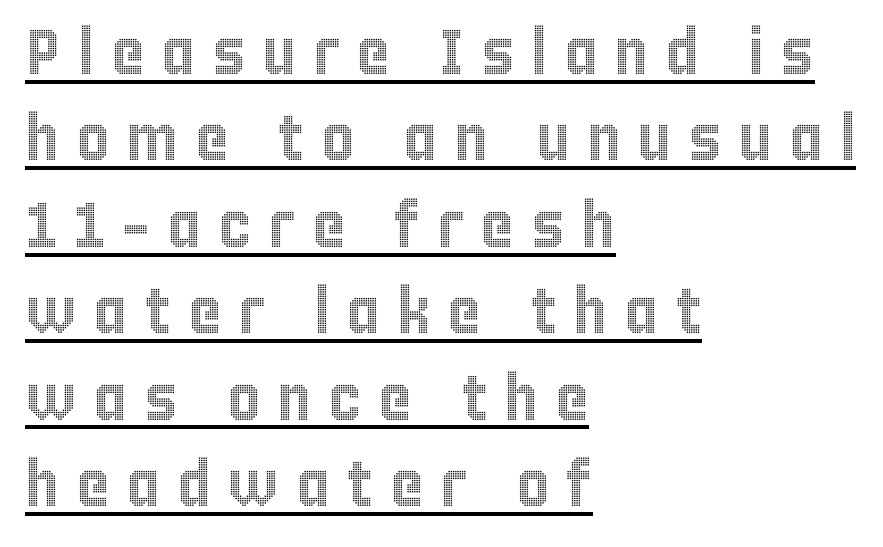
The setting favours the left margin, as ordinary paragraphs usually do. Does the leading feel generous? No, just average. Short note: letters widely spaced. Spacing verdict: proportional, widths tailored to each character. This rendering features underlined lettering.
